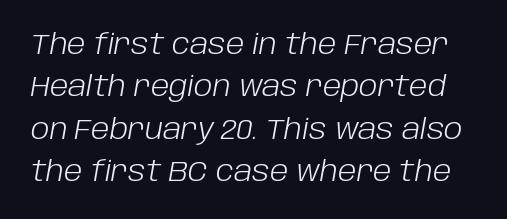
{"italic": "yes", "lean": "right", "slant_degrees": 10, "bold": "no", "weight": "light", "width": "normal", "stroke_contrast": "low", "x_height": "large", "monospaced": "no", "underline": "no", "line_spacing": "normal", "line_spacing_ratio": 1.51, "letter_spacing": "normal", "letter_spacing_em": 0.0, "glyph_px": 28}
